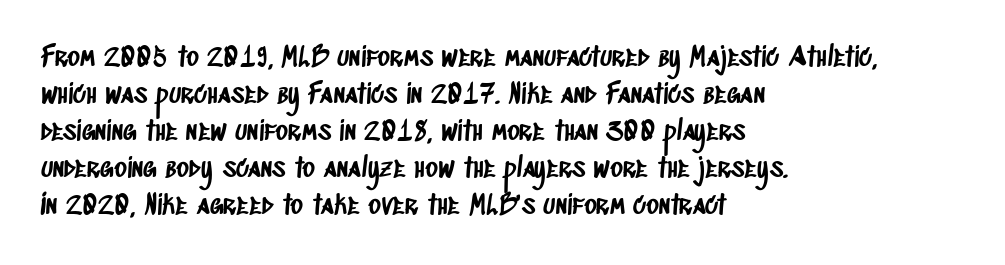
The lines are quadded left. The passage shown stacks its lines at a standard gap. Type without underlining. The passage shown has conventional tracking throughout.
